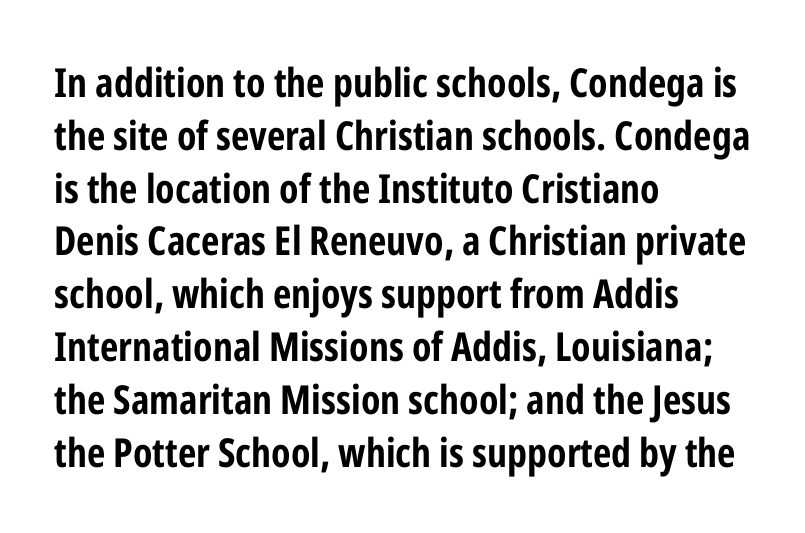
The image shows 40 px bold, condensed sans-serif type, upright; set left-aligned, normal line spacing (1.32x), normal letter spacing, not underlined; low stroke contrast and a medium x-height.
